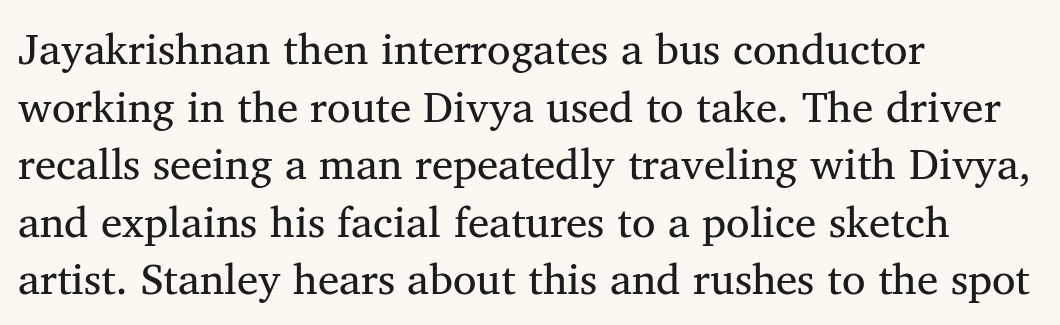
{"serif": "yes", "italic": "no", "bold": "no", "weight": "regular", "width": "normal", "stroke_contrast": "medium", "x_height": "medium", "monospaced": "no", "underline": "no", "align": "left", "line_spacing": "normal", "line_spacing_ratio": 1.34, "letter_spacing": "normal", "letter_spacing_em": 0.0, "glyph_px": 43}
